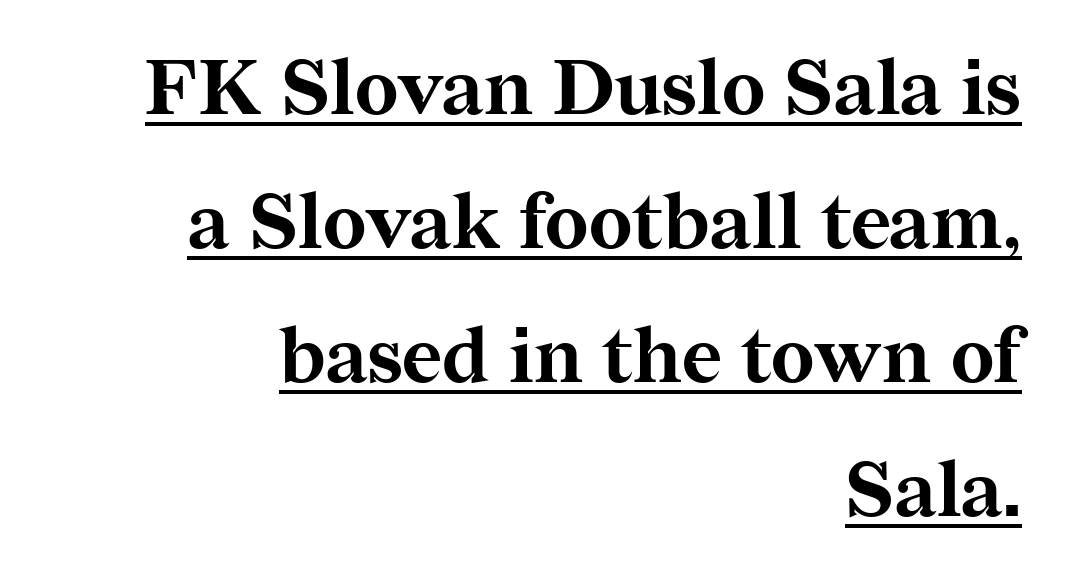
Q: Is the text bold? A: Yes.
Q: Is the text italic (slanted)? A: No, it is upright.
Q: Is the typeface a serif or a sans-serif typeface? A: Serif.
Q: Is the text underlined? A: Yes.
Q: How is the paragraph aligned? A: Right-aligned.
Q: Is the spacing between letters normal or unusually wide? A: Normal.
Q: Width (condensed, normal, or wide)? A: Normal.
Q: Stroke contrast? A: Medium.
Q: x-height? A: Medium.
Q: Monospaced? A: No.
